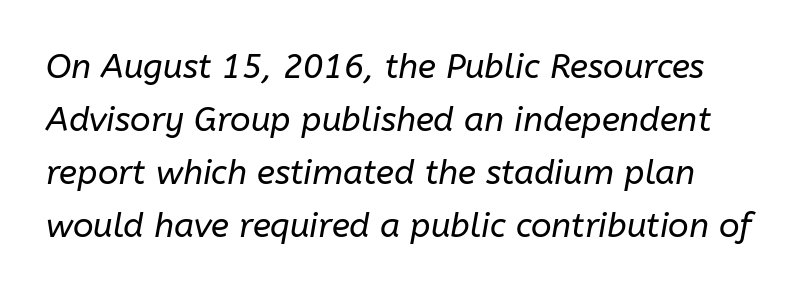
The image shows 34 px regular-weight type, italic (leaning right); set normal line spacing (1.56x), normal letter spacing, not underlined; low stroke contrast and a medium x-height.
